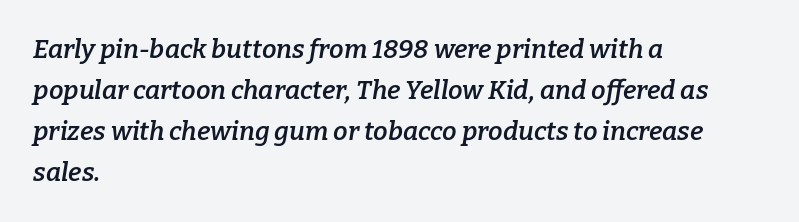
The image shows 26 px text type, italic (leaning right); set left-aligned, normal line spacing (1.58x), normal letter spacing, not underlined.
